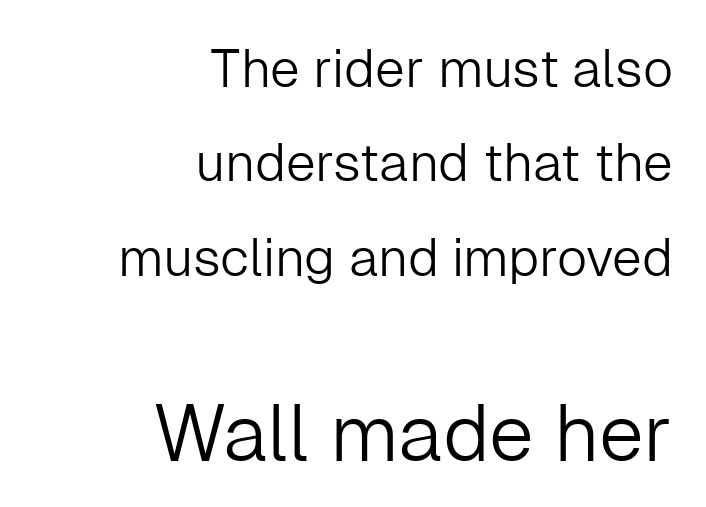
Each letter keeps its own natural width here, so spacing adapts to shape. Size contrast runs from small at the top to large at the bottom. Weight: not bold — regular or lighter. Teacher's note: observe the even right margin — that is flush-right alignment. Inter-character spacing is left at the font's built-in metrics.
